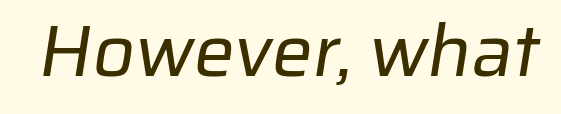
The image shows 73 px regular-weight sans-serif type; set normal letter spacing, not underlined; low stroke contrast and a medium x-height.
